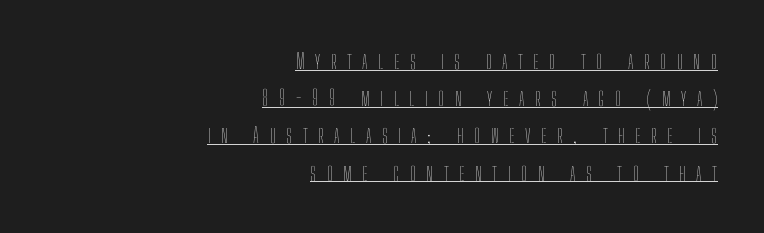
Where is the straight margin? On the right. The letters stand upright; this is a roman face. The rendering uses a moderate line-height, typical for paragraphs. Letters have the restrained weight of plain body copy at most. In terms of letterspacing, this is a distinctly airy, spread setting. Emphasis is given by a line drawn under the lettering.
